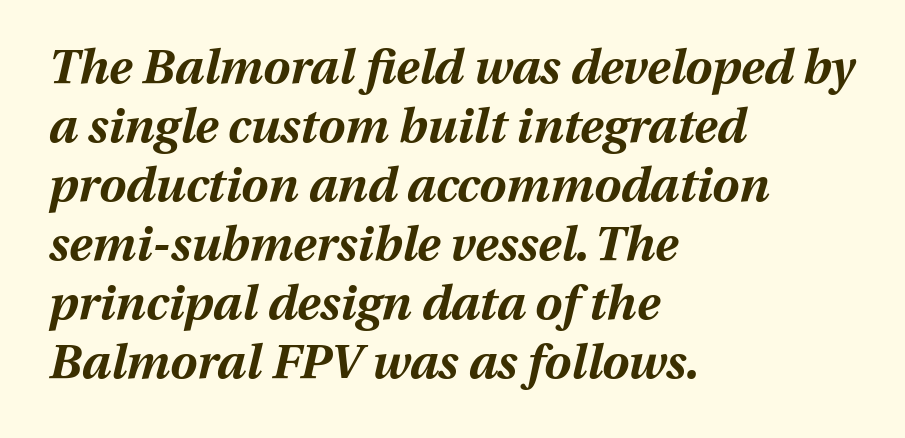
{"italic": "yes", "lean": "right", "slant_degrees": 13, "bold": "yes", "weight": "bold", "width": "normal", "stroke_contrast": "medium", "x_height": "medium", "monospaced": "no", "underline": "no", "align": "left", "line_spacing_ratio": 1.23, "letter_spacing": "normal", "letter_spacing_em": 0.0, "glyph_px": 48}
